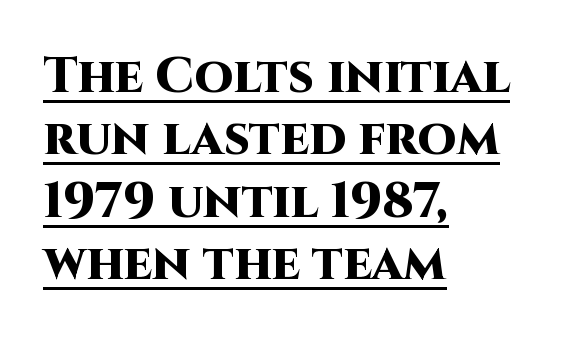
Unlike italic type, these characters show no tilt at all. The rendering anchors every line to the left-hand side. Plenty of ink on the page — the face is bold. The face used here is proportionally spaced, like ordinary book or web type.
